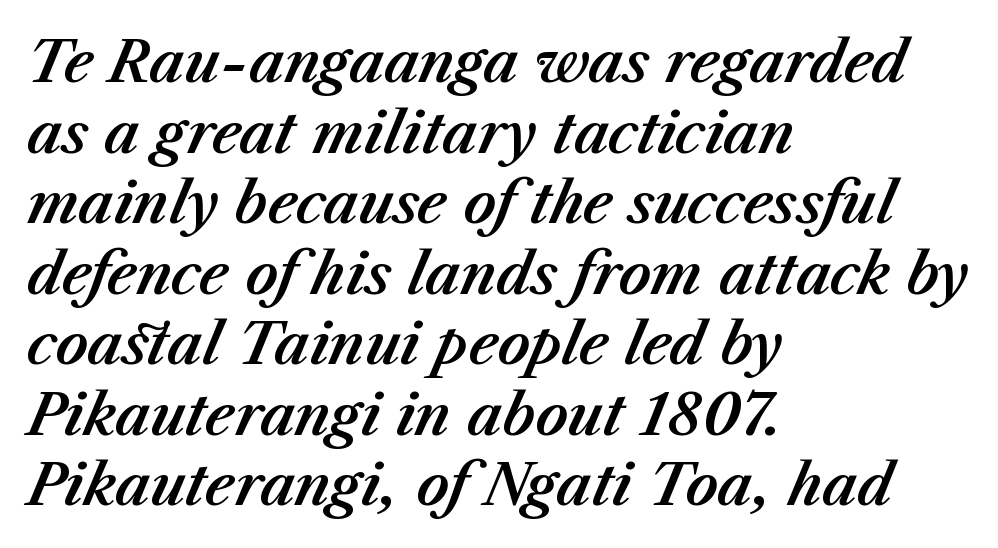
The image shows 56 px text type, italic (leaning right); set left-aligned, normal line spacing (1.26x), normal letter spacing, not underlined; medium stroke contrast and a medium x-height.
